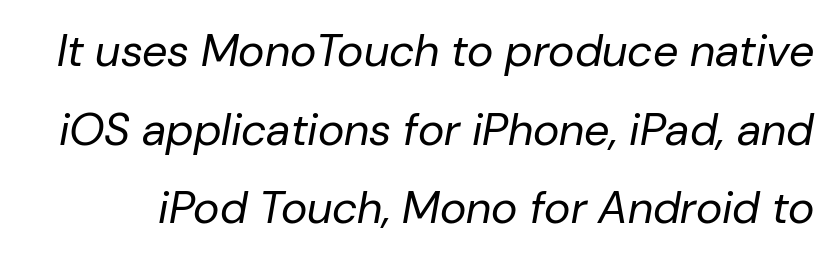
The specimen reads as italic at a glance. Words appear dense and cohesive because spacing is normal. Any mark beneath the type? The region is blank. The rendering uses natural spacing where letterforms have individual widths. Ink coverage per letter is moderate at most.
